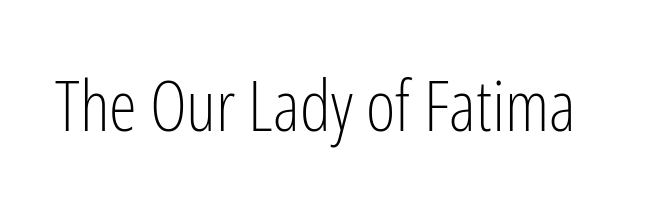
Q: Is the text bold? A: No.
Q: Is the text italic (slanted)? A: No, it is upright.
Q: Is the typeface a serif or a sans-serif typeface? A: Sans-serif.
Q: Is the text underlined? A: No.
Q: Is the spacing between letters normal or unusually wide? A: Normal.
Q: Width (condensed, normal, or wide)? A: Condensed.
Q: Stroke contrast? A: Low.
Q: x-height? A: Medium.
Q: Monospaced? A: No.
